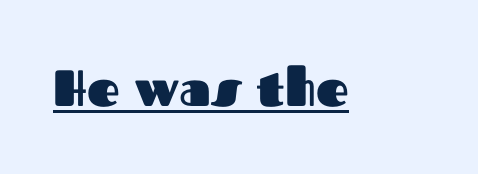
{"serif": "no", "italic": "no", "bold": "yes", "weight": "heavy", "width": "normal", "stroke_contrast": "medium", "x_height": "medium", "monospaced": "no", "underline": "yes", "letter_spacing": "normal", "letter_spacing_em": 0.0, "glyph_px": 51}
